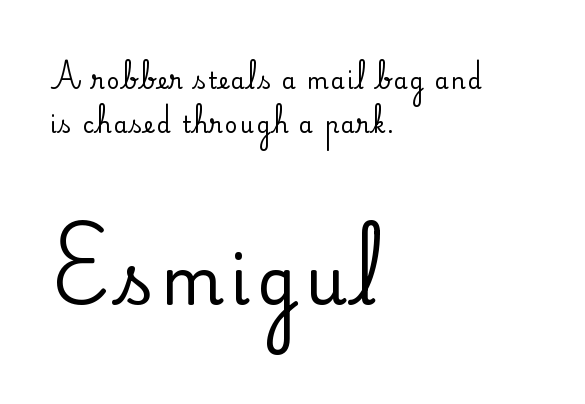
Q: Is the text italic (slanted)? A: No, it is upright.
Q: Is the typeface a serif or a sans-serif typeface? A: Serif.
Q: Is the text underlined? A: No.
Q: How is the paragraph aligned? A: Left-aligned.
Q: Is the spacing between lines tight, normal or loose? A: Loose.
Q: Which block of text is set in a larger size, the first (top) or the second (bottom)? A: The second (bottom) one.
Q: Width (condensed, normal, or wide)? A: Normal.
Q: Stroke contrast? A: Medium.
Q: x-height? A: Small.
Q: Monospaced? A: No.
